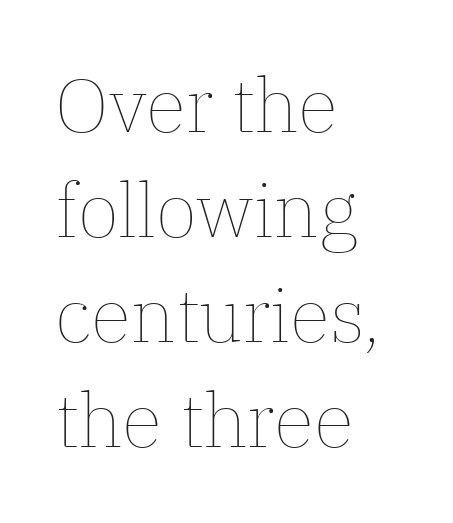
Q: Is the text bold? A: No.
Q: Is the text italic (slanted)? A: No, it is upright.
Q: Is the text underlined? A: No.
Q: How is the paragraph aligned? A: Left-aligned.
Q: Is the spacing between letters normal or unusually wide? A: Normal.
Q: Is the spacing between lines tight, normal or loose? A: Normal.
Q: Width (condensed, normal, or wide)? A: Normal.
Q: Stroke contrast? A: Low.
Q: x-height? A: Medium.
Q: Monospaced? A: No.
